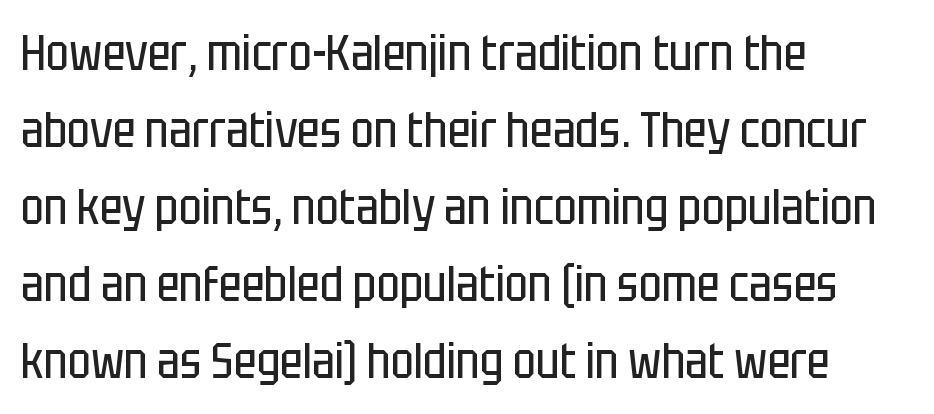
Letterform terminals end flat and unadorned throughout the passage. Successive baselines arrive at the customary interval. Varying glyph widths throughout — classic text-font behaviour. Has an underline been added? It has not. In terms of letterspacing, this is plain default setting.
